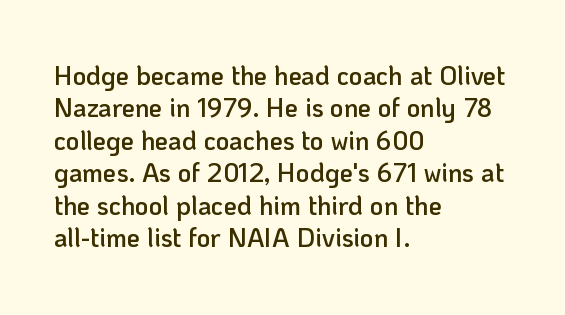
Words appear dense and cohesive because spacing is normal. On the weight axis this lands at semibold, roughly 600. The lines sit at an ordinary, default distance from one another. Any mark beneath the type? The region is blank. You can tell it's not italic because the verticals are truly vertical. The setting favours the left margin, as ordinary paragraphs usually do.
